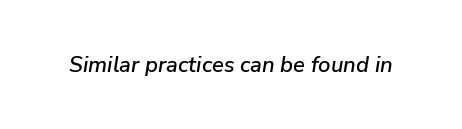
Nothing unusual about the tracking: characters are spaced as the font intends. The whole block is typeset with a tilt. Beneath every word, the page is bare.
